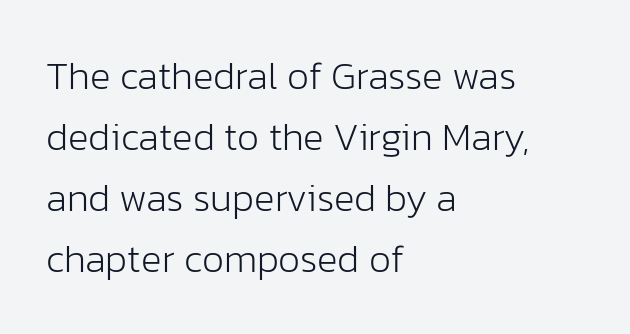
Font category for this specimen: sans-serif. Any mark beneath the type? The region is blank. Compared with a typical body face, this is equally light or lighter still. Each letter keeps its own natural width here, so spacing adapts to shape.
